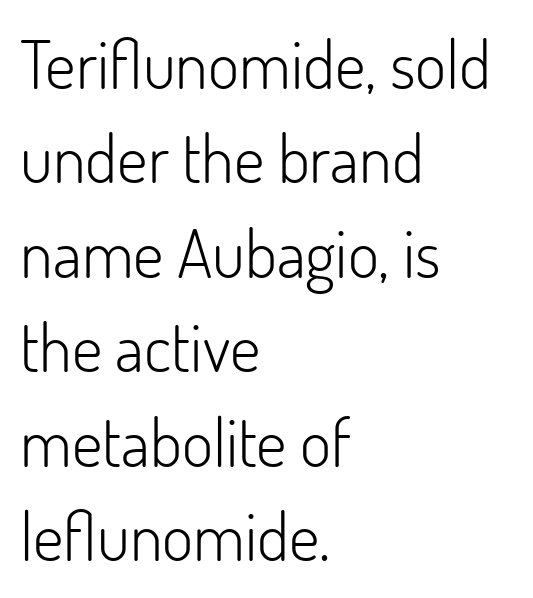
Nobody touched the tracking dial on this one. Typographically, this falls in the sans-serif category. The strokes carry an ordinary text weight at most. Varying glyph widths throughout — classic text-font behaviour.
